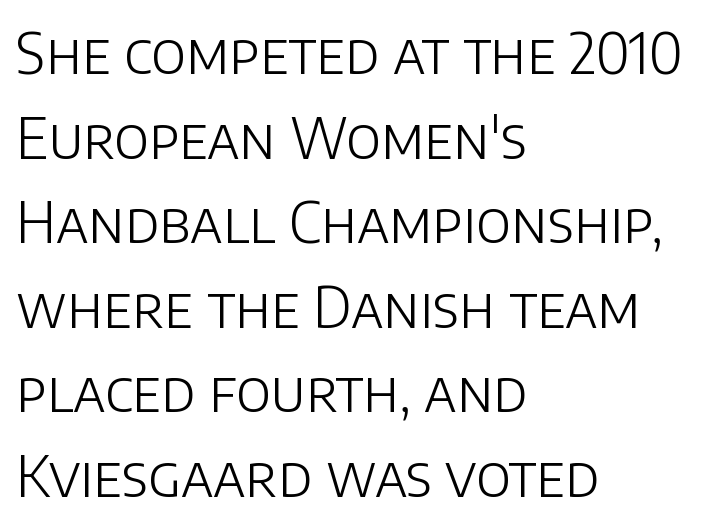
{"serif": "no", "italic": "no", "bold": "no", "weight": "light", "width": "normal", "stroke_contrast": "low", "x_height": "large", "monospaced": "no", "underline": "no", "align": "left", "line_spacing": "normal", "line_spacing_ratio": 1.51, "letter_spacing": "normal", "letter_spacing_em": 0.0, "glyph_px": 56}
